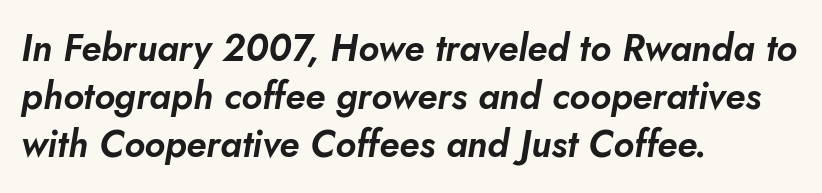
{"italic": "yes", "lean": "right", "slant_degrees": 10, "width": "normal", "stroke_contrast": "low", "x_height": "small", "monospaced": "no", "underline": "no", "align": "left", "line_spacing": "normal", "line_spacing_ratio": 1.3, "letter_spacing": "normal", "letter_spacing_em": 0.0, "glyph_px": 37}
